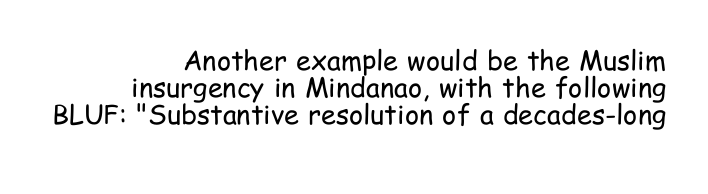
{"italic": "no", "bold": "no", "underline": "no", "align": "right", "line_spacing": "tight", "line_spacing_ratio": 1.0, "letter_spacing": "normal", "letter_spacing_em": 0.0, "glyph_px": 27}
